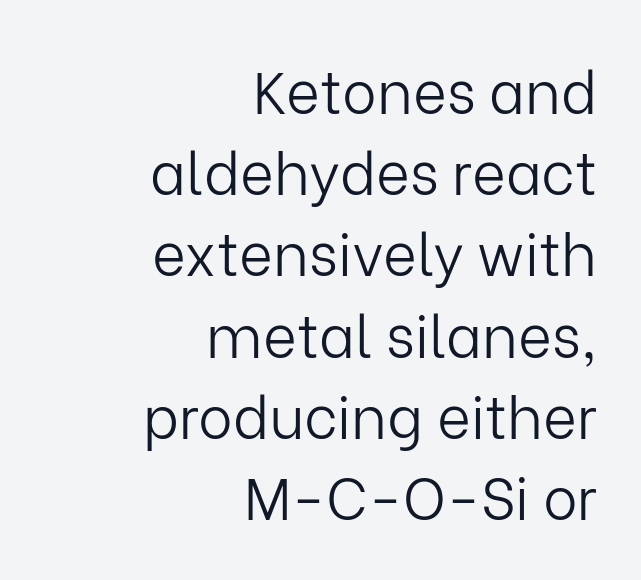
Q: Is the text bold? A: No.
Q: Is the text italic (slanted)? A: No, it is upright.
Q: Is the typeface a serif or a sans-serif typeface? A: Sans-serif.
Q: Is the text underlined? A: No.
Q: How is the paragraph aligned? A: Right-aligned.
Q: Is the spacing between letters normal or unusually wide? A: Normal.
Q: Is the spacing between lines tight, normal or loose? A: Normal.
Q: Width (condensed, normal, or wide)? A: Normal.
Q: Stroke contrast? A: Low.
Q: x-height? A: Medium.
Q: Monospaced? A: No.
